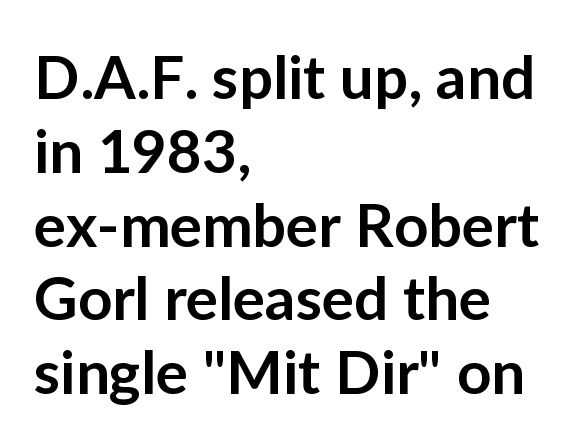
Q: Is the text bold? A: Semi-bold.
Q: Is the text italic (slanted)? A: No, it is upright.
Q: Is the typeface a serif or a sans-serif typeface? A: Sans-serif.
Q: Is the text underlined? A: No.
Q: How is the paragraph aligned? A: Left-aligned.
Q: Is the spacing between letters normal or unusually wide? A: Normal.
Q: Width (condensed, normal, or wide)? A: Normal.
Q: Stroke contrast? A: Low.
Q: x-height? A: Medium.
Q: Monospaced? A: No.
